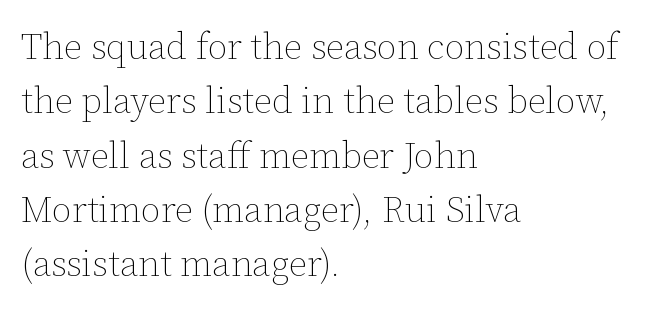
{"italic": "no", "bold": "no", "weight": "thin", "width": "normal", "stroke_contrast": "low", "x_height": "medium", "monospaced": "no", "underline": "no", "align": "left", "line_spacing": "normal", "line_spacing_ratio": 1.51, "letter_spacing": "normal", "letter_spacing_em": 0.0, "glyph_px": 36}
